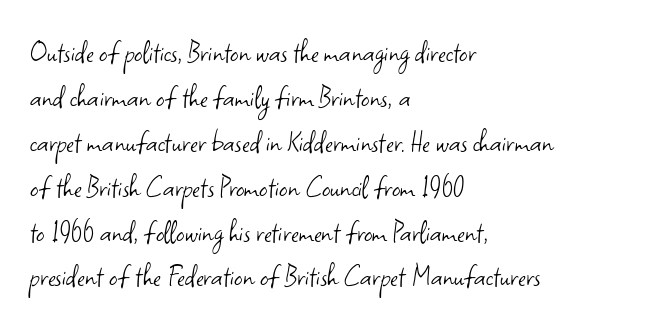
{"serif": "no", "bold": "no", "weight": "light", "width": "normal", "stroke_contrast": "low", "x_height": "small", "monospaced": "no", "underline": "no", "align": "left", "line_spacing": "normal", "line_spacing_ratio": 1.36, "letter_spacing": "normal", "letter_spacing_em": 0.0, "glyph_px": 33}
